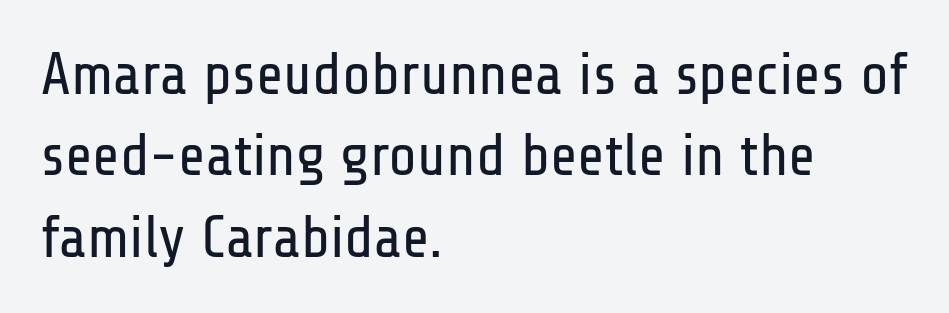
{"serif": "no", "italic": "no", "bold": "no", "weight": "regular", "width": "condensed", "stroke_contrast": "low", "x_height": "medium", "monospaced": "no", "underline": "no", "align": "left", "line_spacing": "normal", "line_spacing_ratio": 1.38, "letter_spacing": "normal", "letter_spacing_em": 0.0, "glyph_px": 59}
